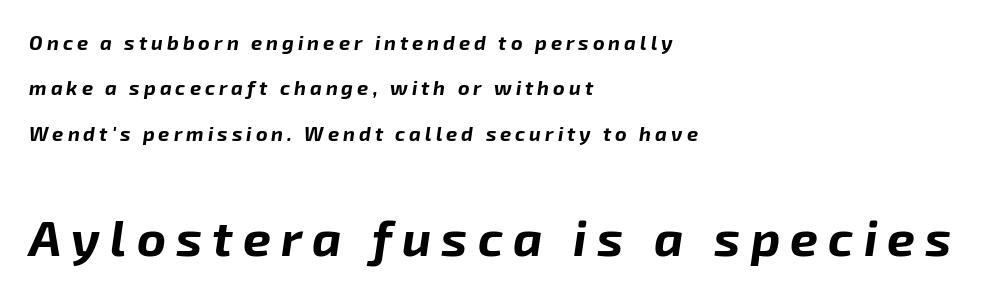
{"italic": "yes", "lean": "right", "slant_degrees": 8, "bold": "yes", "weight": "bold", "width": "normal", "stroke_contrast": "low", "x_height": "medium", "monospaced": "no", "underline": "no", "align": "left", "line_spacing": "loose", "line_spacing_ratio": 2.27, "letter_spacing": "wide", "letter_spacing_em": 0.2, "larger_block": "second", "size_ratio": 2.5, "glyph_px": 50}
